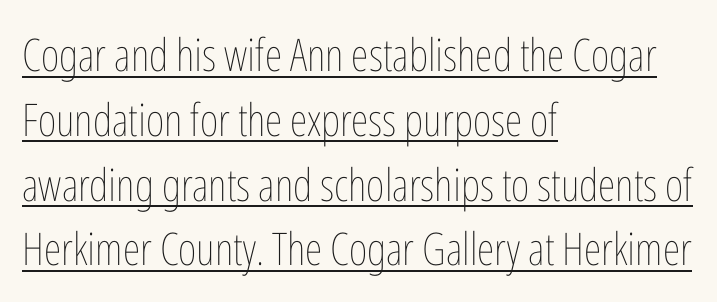
{"italic": "no", "bold": "no", "weight": "thin", "width": "condensed", "stroke_contrast": "low", "x_height": "medium", "monospaced": "no", "underline": "yes", "align": "left", "line_spacing": "normal", "line_spacing_ratio": 1.44, "letter_spacing": "normal", "letter_spacing_em": 0.0, "glyph_px": 45}
